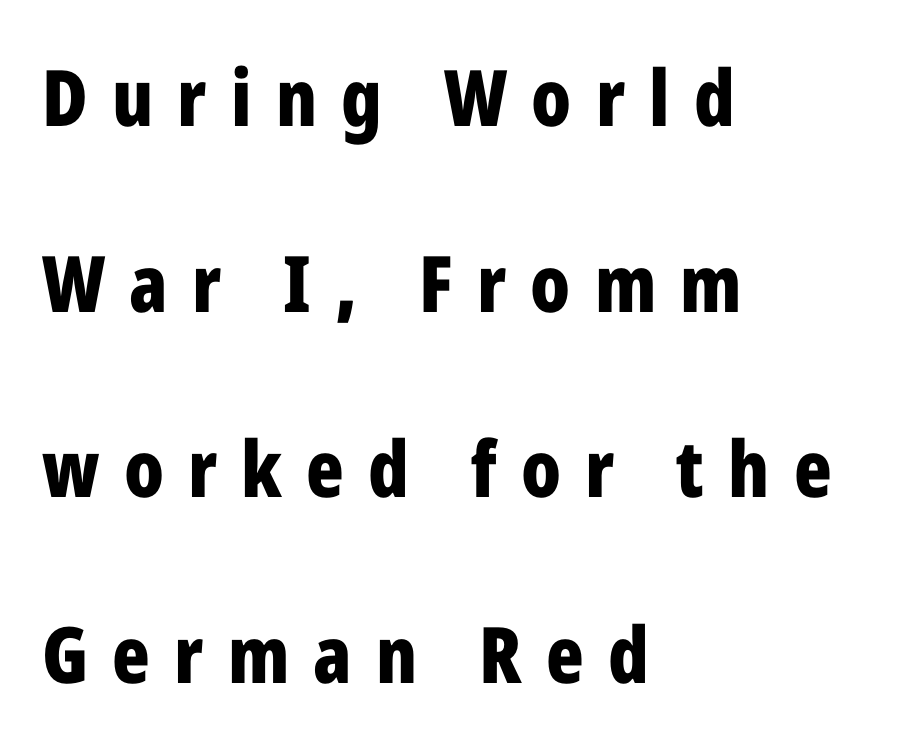
Q: Is the text bold? A: Yes.
Q: Is the text italic (slanted)? A: No, it is upright.
Q: Is the typeface a serif or a sans-serif typeface? A: Sans-serif.
Q: Is the text underlined? A: No.
Q: How is the paragraph aligned? A: Left-aligned.
Q: Is the spacing between letters normal or unusually wide? A: Unusually wide.
Q: Is the spacing between lines tight, normal or loose? A: Loose.
Q: Width (condensed, normal, or wide)? A: Condensed.
Q: Stroke contrast? A: Low.
Q: x-height? A: Medium.
Q: Monospaced? A: No.
